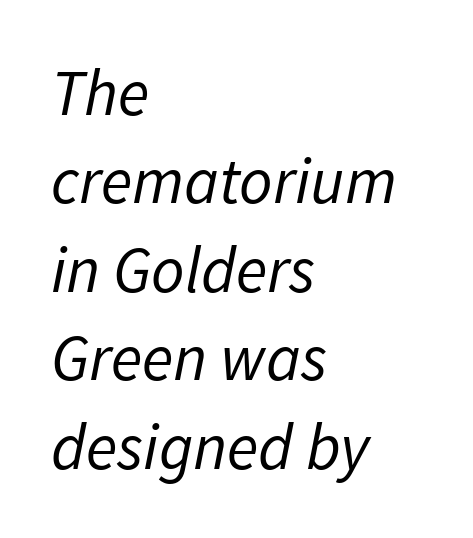
{"italic": "yes", "lean": "right", "slant_degrees": 11, "bold": "no", "weight": "regular", "width": "normal", "stroke_contrast": "low", "x_height": "medium", "monospaced": "no", "underline": "no", "align": "left", "line_spacing": "normal", "line_spacing_ratio": 1.36, "letter_spacing": "normal", "letter_spacing_em": 0.0, "glyph_px": 65}
